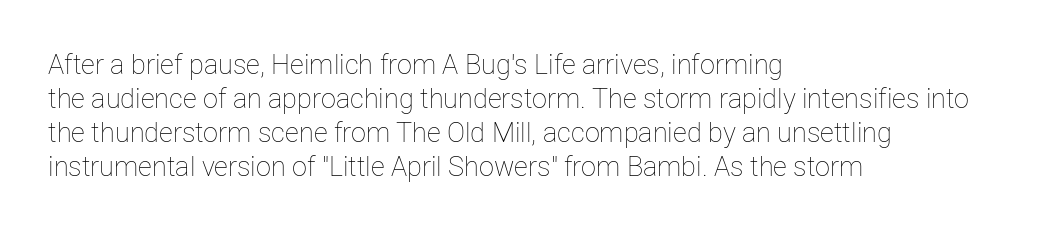
Q: Is the text bold? A: No.
Q: Is the text italic (slanted)? A: No, it is upright.
Q: Is the text underlined? A: No.
Q: How is the paragraph aligned? A: Left-aligned.
Q: Is the spacing between letters normal or unusually wide? A: Normal.
Q: Is the spacing between lines tight, normal or loose? A: Normal.
